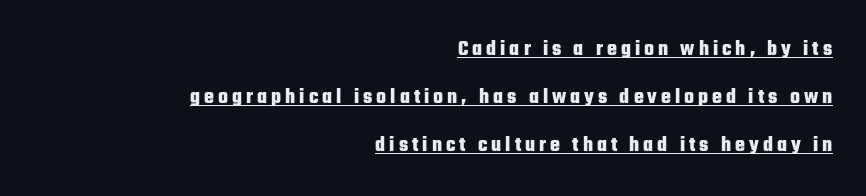
Q: Is the text bold? A: Yes.
Q: Is the text italic (slanted)? A: No, it is upright.
Q: Is the text underlined? A: Yes.
Q: How is the paragraph aligned? A: Right-aligned.
Q: Is the spacing between lines tight, normal or loose? A: Loose.
